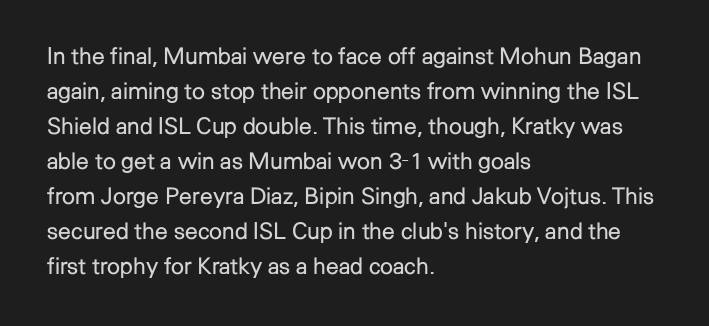
{"italic": "no", "bold": "no", "underline": "no", "align": "left", "line_spacing": "normal", "line_spacing_ratio": 1.52, "letter_spacing": "normal", "letter_spacing_em": 0.0, "glyph_px": 23}
